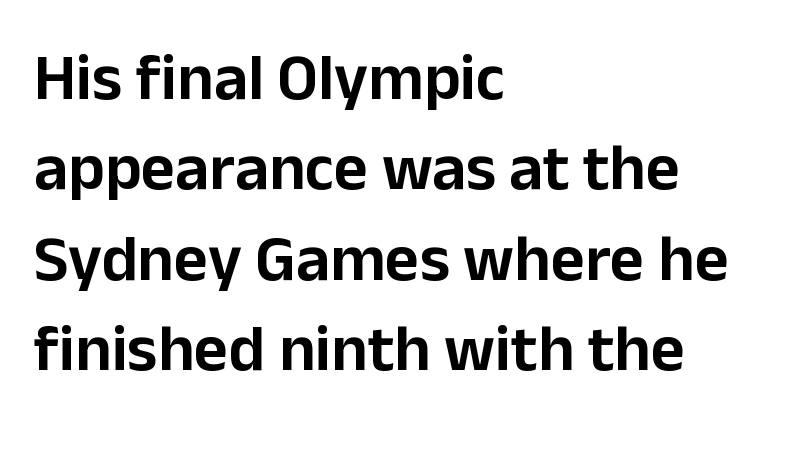
The image shows 66 px sans-serif type, upright; set left-aligned, normal line spacing (1.37x), normal letter spacing, not underlined; low stroke contrast and a medium x-height.
